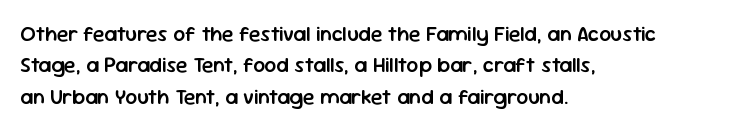
Q: Is the text bold? A: Semi-bold.
Q: Is the text italic (slanted)? A: No, it is upright.
Q: Is the text underlined? A: No.
Q: How is the paragraph aligned? A: Left-aligned.
Q: Is the spacing between letters normal or unusually wide? A: Normal.
Q: Is the spacing between lines tight, normal or loose? A: Normal.
